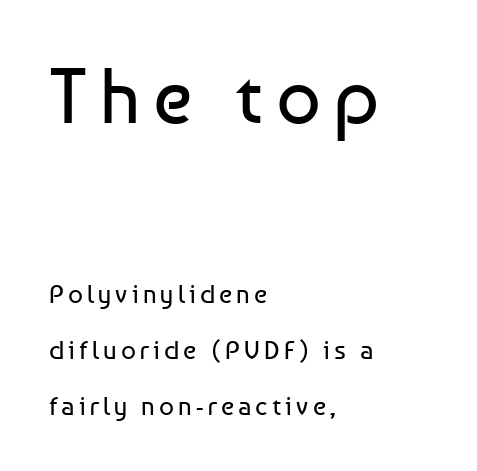
The image shows 78 px regular-weight sans-serif type, upright; set left-aligned, loose line spacing (2.14x), not underlined; the first (top) block is 3.0x larger; low stroke contrast and a medium x-height.
